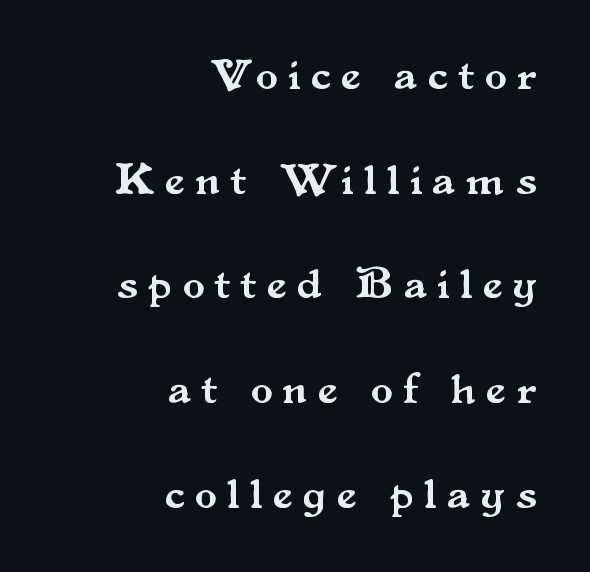
Q: Is the text italic (slanted)? A: No, it is upright.
Q: Is the typeface a serif or a sans-serif typeface? A: Serif.
Q: Is the text underlined? A: No.
Q: How is the paragraph aligned? A: Right-aligned.
Q: Is the spacing between letters normal or unusually wide? A: Unusually wide.
Q: Is the spacing between lines tight, normal or loose? A: Loose.
Q: Width (condensed, normal, or wide)? A: Normal.
Q: Stroke contrast? A: Medium.
Q: x-height? A: Small.
Q: Monospaced? A: No.
